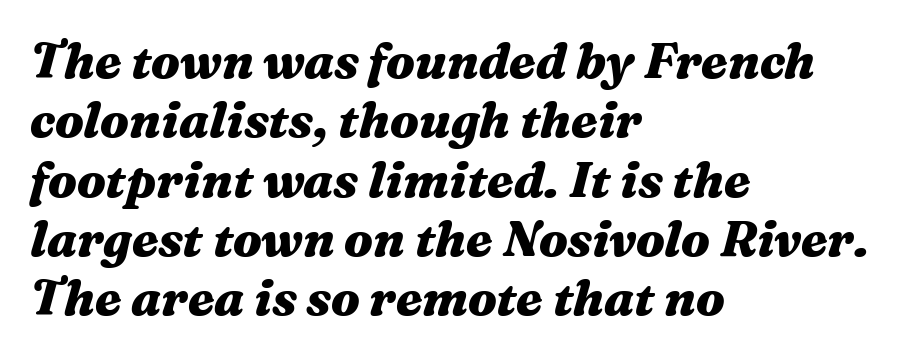
The image shows 49 px heavy, wide type, italic (leaning right); set left-aligned, line spacing 1.21x, normal letter spacing, not underlined; medium stroke contrast and a medium x-height.
